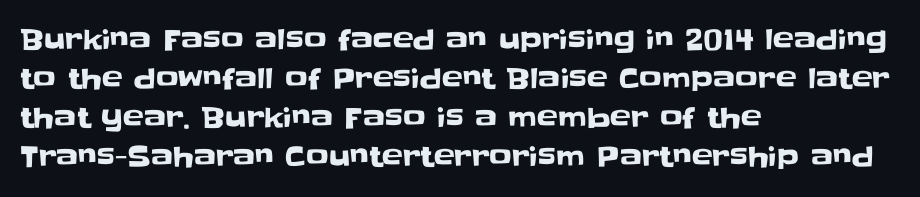
{"serif": "no", "italic": "no", "width": "normal", "stroke_contrast": "low", "x_height": "large", "monospaced": "no", "underline": "no", "align": "left", "line_spacing": "normal", "line_spacing_ratio": 1.39, "letter_spacing": "normal", "letter_spacing_em": 0.0, "glyph_px": 28}
